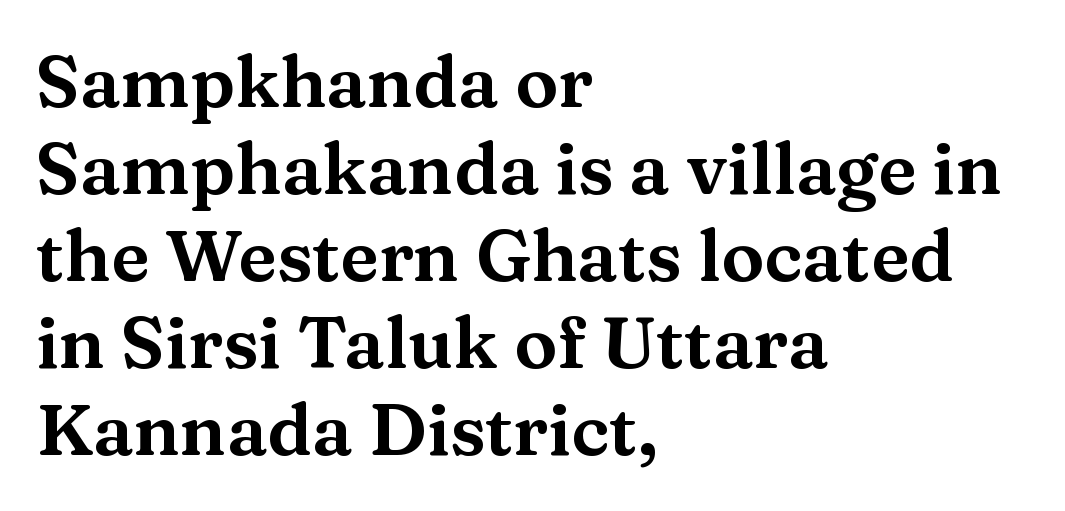
{"serif": "yes", "italic": "no", "width": "wide", "stroke_contrast": "medium", "x_height": "medium", "monospaced": "no", "underline": "no", "align": "left", "line_spacing_ratio": 1.21, "letter_spacing": "normal", "letter_spacing_em": 0.0, "glyph_px": 72}
